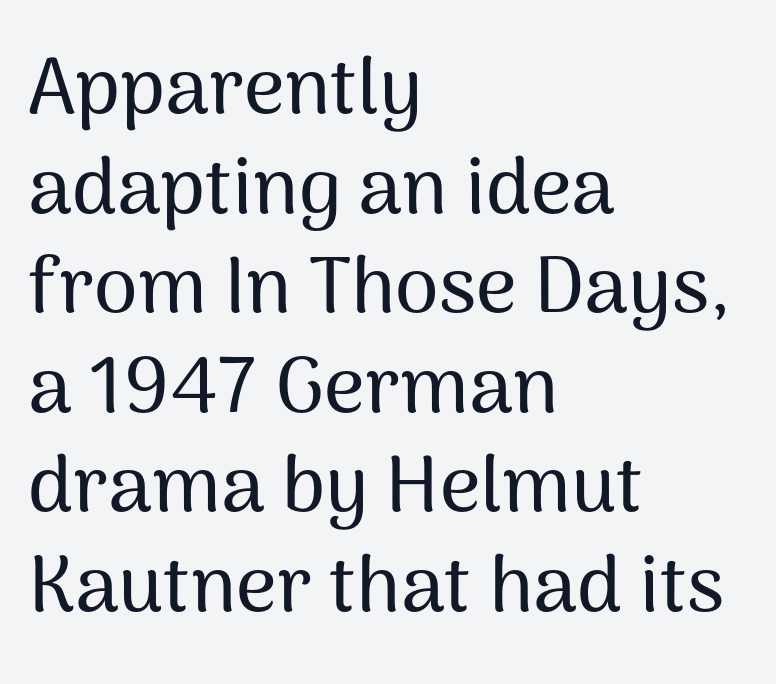
{"serif": "no", "italic": "no", "width": "normal", "stroke_contrast": "medium", "x_height": "medium", "monospaced": "no", "underline": "no", "align": "left", "line_spacing": "normal", "line_spacing_ratio": 1.26, "letter_spacing": "normal", "letter_spacing_em": 0.0, "glyph_px": 79}
